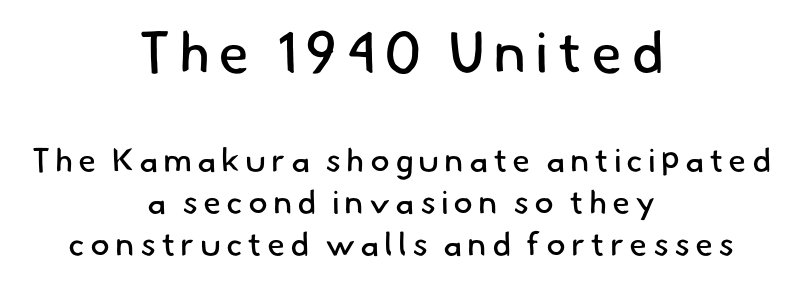
Q: Is the text bold? A: No.
Q: Is the typeface a serif or a sans-serif typeface? A: Sans-serif.
Q: Is the text underlined? A: No.
Q: How is the paragraph aligned? A: Centered.
Q: Is the spacing between lines tight, normal or loose? A: Normal.
Q: Which block of text is set in a larger size, the first (top) or the second (bottom)? A: The first (top) one.
Q: Width (condensed, normal, or wide)? A: Normal.
Q: Stroke contrast? A: Low.
Q: x-height? A: Small.
Q: Monospaced? A: No.
